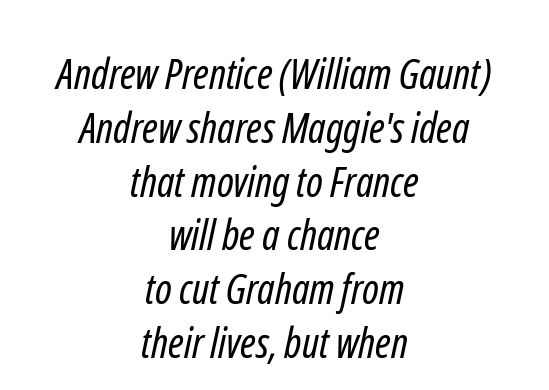
Q: Is the text bold? A: No.
Q: Is the typeface a serif or a sans-serif typeface? A: Sans-serif.
Q: Is the text underlined? A: No.
Q: How is the paragraph aligned? A: Centered.
Q: Is the spacing between letters normal or unusually wide? A: Normal.
Q: Is the spacing between lines tight, normal or loose? A: Normal.
Q: Width (condensed, normal, or wide)? A: Condensed.
Q: Stroke contrast? A: Low.
Q: x-height? A: Medium.
Q: Monospaced? A: No.
